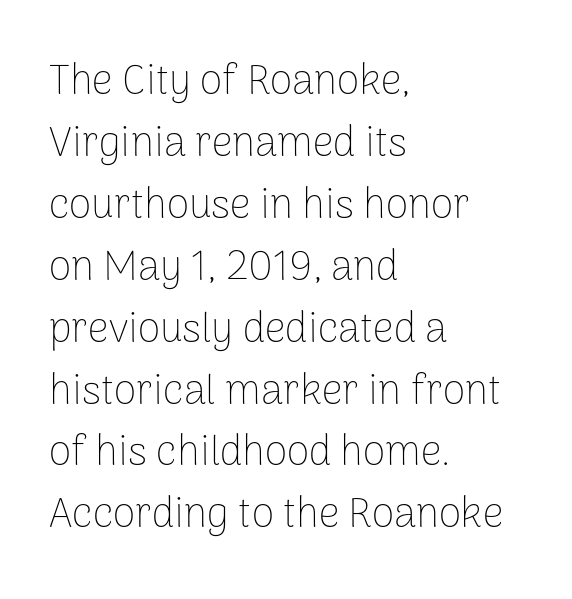
The image shows 41 px thin sans-serif type, upright; set left-aligned, normal line spacing (1.51x), normal letter spacing, not underlined; low stroke contrast and a medium x-height.
